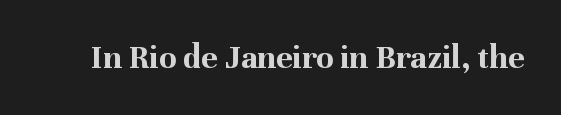
Q: Is the text bold? A: Yes.
Q: Is the text italic (slanted)? A: No, it is upright.
Q: Is the typeface a serif or a sans-serif typeface? A: Serif.
Q: Is the text underlined? A: No.
Q: Is the spacing between letters normal or unusually wide? A: Normal.
Q: Width (condensed, normal, or wide)? A: Normal.
Q: Stroke contrast? A: Medium.
Q: x-height? A: Medium.
Q: Monospaced? A: No.
